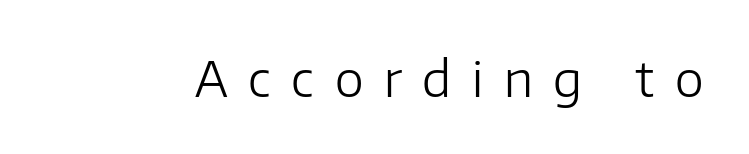
The image shows 49 px light sans-serif type, upright; set unusually wide letter spacing (+0.42 em), not underlined; low stroke contrast and a medium x-height.
